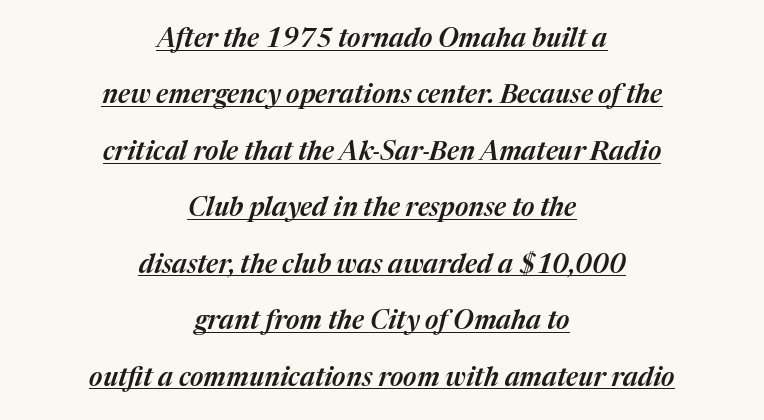
Q: Is the text italic (slanted)? A: Yes, it leans right by about 17 degrees.
Q: Is the text underlined? A: Yes.
Q: How is the paragraph aligned? A: Centered.
Q: Is the spacing between letters normal or unusually wide? A: Normal.
Q: Is the spacing between lines tight, normal or loose? A: Loose.
